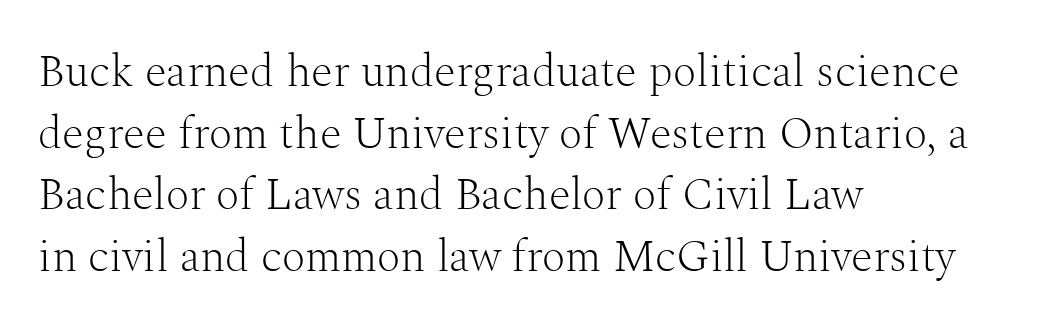
The image shows 45 px light serif type, upright; set left-aligned, normal line spacing (1.37x), normal letter spacing, not underlined; medium stroke contrast and a medium x-height.
